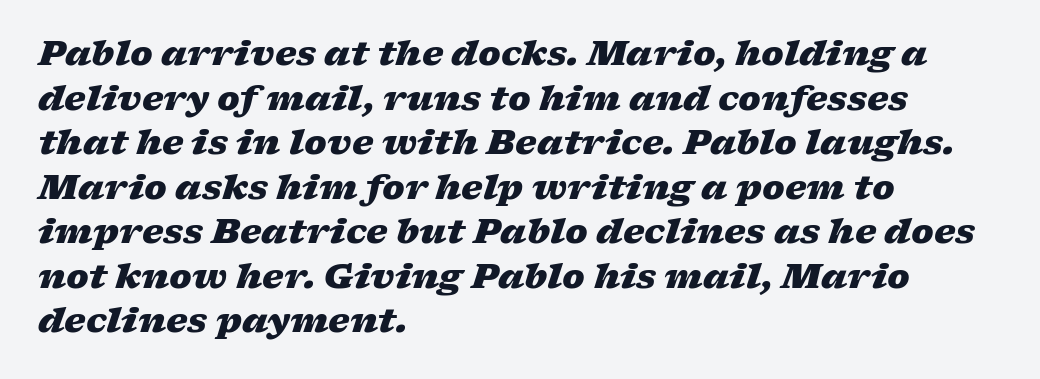
The image shows 34 px heavy, wide type, italic (leaning right); set left-aligned, normal line spacing (1.31x), normal letter spacing, not underlined; low stroke contrast and a medium x-height.
